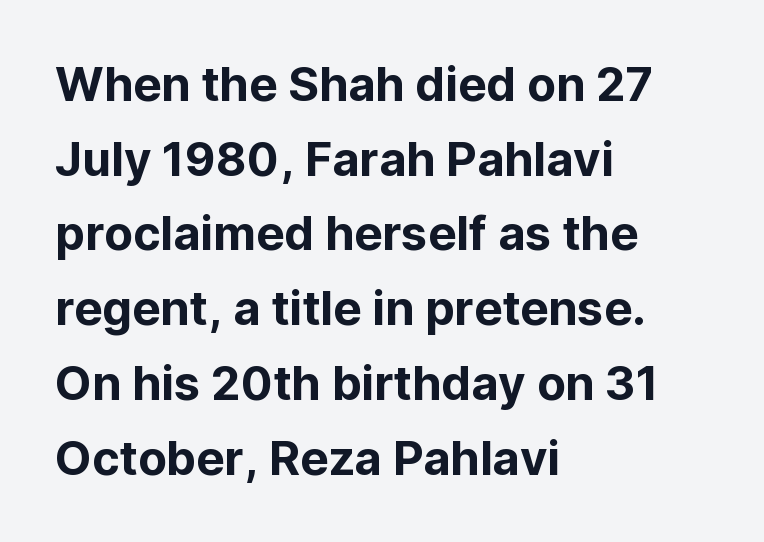
Q: Is the text italic (slanted)? A: No, it is upright.
Q: Is the typeface a serif or a sans-serif typeface? A: Sans-serif.
Q: Is the text underlined? A: No.
Q: How is the paragraph aligned? A: Left-aligned.
Q: Is the spacing between letters normal or unusually wide? A: Normal.
Q: Is the spacing between lines tight, normal or loose? A: Normal.
Q: Width (condensed, normal, or wide)? A: Normal.
Q: Stroke contrast? A: Low.
Q: x-height? A: Medium.
Q: Monospaced? A: No.
